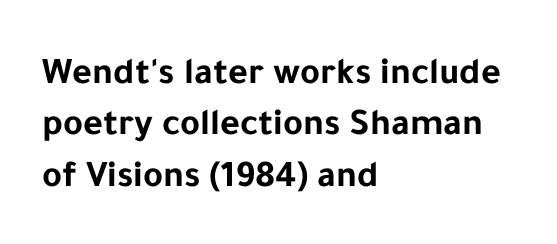
Q: Is the text bold? A: Yes.
Q: Is the text italic (slanted)? A: No, it is upright.
Q: Is the typeface a serif or a sans-serif typeface? A: Sans-serif.
Q: Is the text underlined? A: No.
Q: How is the paragraph aligned? A: Left-aligned.
Q: Is the spacing between letters normal or unusually wide? A: Normal.
Q: Is the spacing between lines tight, normal or loose? A: Normal.
Q: Width (condensed, normal, or wide)? A: Normal.
Q: Stroke contrast? A: Low.
Q: x-height? A: Medium.
Q: Monospaced? A: No.
